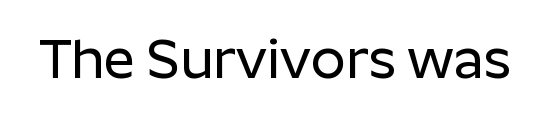
Q: Is the text italic (slanted)? A: No, it is upright.
Q: Is the typeface a serif or a sans-serif typeface? A: Sans-serif.
Q: Is the text underlined? A: No.
Q: Is the spacing between letters normal or unusually wide? A: Normal.
Q: Width (condensed, normal, or wide)? A: Normal.
Q: Stroke contrast? A: Low.
Q: x-height? A: Medium.
Q: Monospaced? A: No.
